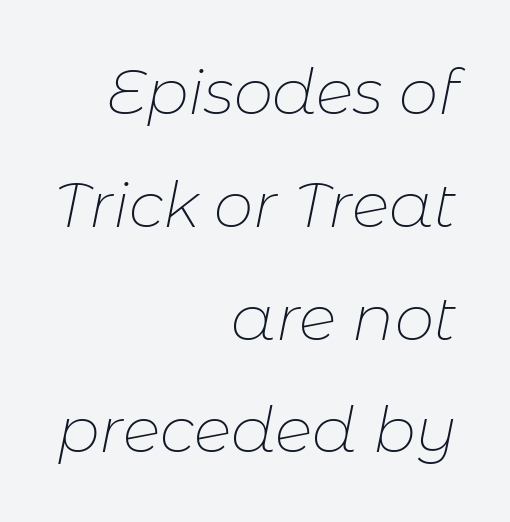
Line endings align vertically; line beginnings do not. Nothing unusual about the tracking: characters are spaced as the font intends. The passage shown leans; its letterforms are oblique. Each letter keeps its own natural width here, so spacing adapts to shape. Stroke thickness stays within the range of a standard reading face or lighter.
